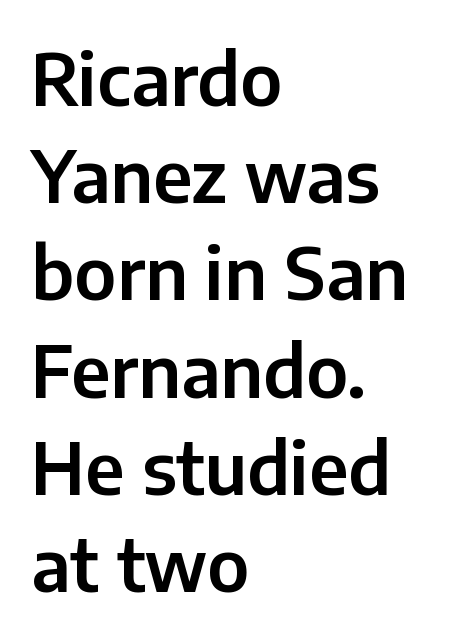
The image shows 72 px sans-serif type, upright; set left-aligned, normal line spacing (1.35x), normal letter spacing, not underlined; low stroke contrast and a medium x-height.
